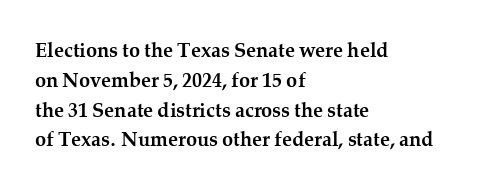
Summary of weight: heavy, a full bold. This sample is left-justified, so line endings fall wherever the words run out. The type sits square on the baseline with zero lean. The lines sit at an ordinary, default distance from one another. A bare baseline throughout the passage. This sample uses plain, unmodified letter spacing.
